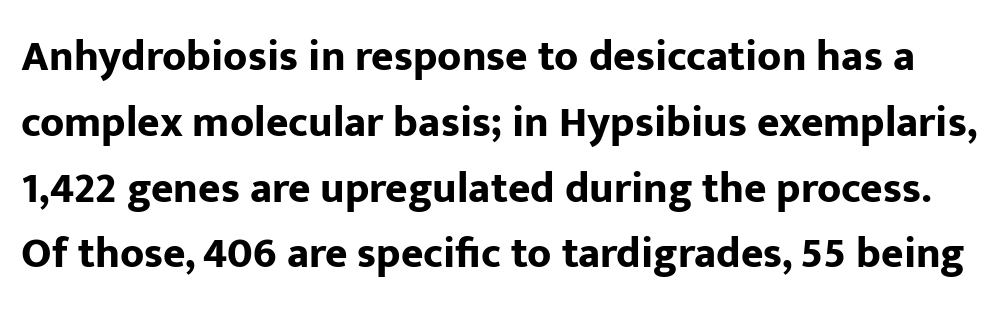
A typesetter would call this zero additional tracking. This is heavy type, rendered in bold. Does the type have serifs? No, each stem ends abruptly. Rows of type keep a routine distance in the vertical direction. Tall strokes in this sample are plumb rather than angled.
